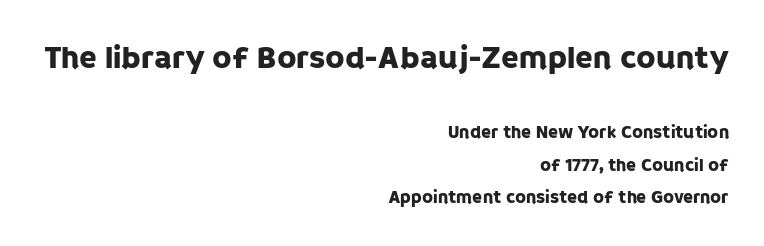
This rendering uses right alignment, leaving the left contour irregular. Is this a sans? Yes — the strokes have no serifs. Tracking value appears to be zero — textbook default spacing. A typesetter would call this proportional, since set widths differ per character. The area under the type is left untouched. Every stem runs plumb, perpendicular to the baseline.
